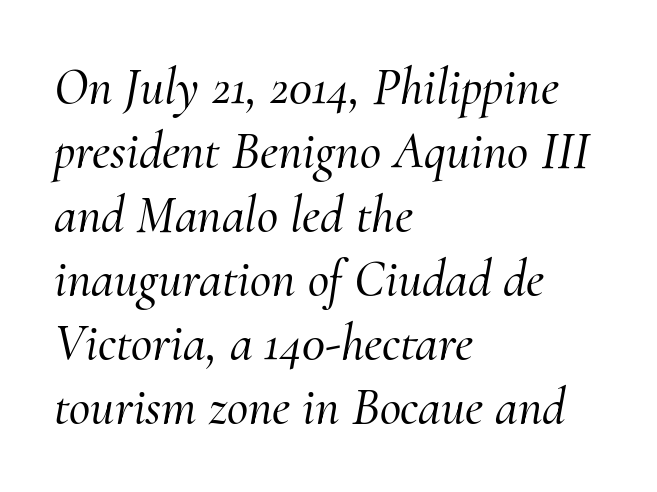
The designer went with a serif here, giving each stem small feet. Rendered with sloped, italic letterforms. Varying glyph widths throughout — classic text-font behaviour. Descenders are the only things crossing below the line. Look at the tracking — it's just the regular setting, nothing added.
